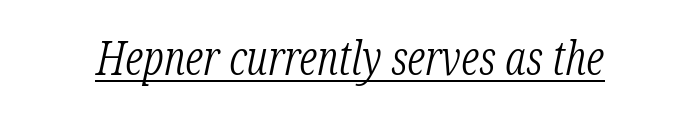
Q: Is the text bold? A: No.
Q: Is the text italic (slanted)? A: Yes, it leans right by about 12 degrees.
Q: Is the typeface a serif or a sans-serif typeface? A: Serif.
Q: Is the text underlined? A: Yes.
Q: Is the spacing between letters normal or unusually wide? A: Normal.
Q: Width (condensed, normal, or wide)? A: Condensed.
Q: Stroke contrast? A: Low.
Q: x-height? A: Medium.
Q: Monospaced? A: No.
